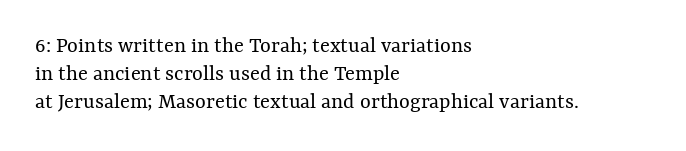
{"italic": "no", "bold": "no", "underline": "no", "align": "left", "line_spacing_ratio": 1.22, "letter_spacing": "normal", "letter_spacing_em": 0.0, "glyph_px": 23}
